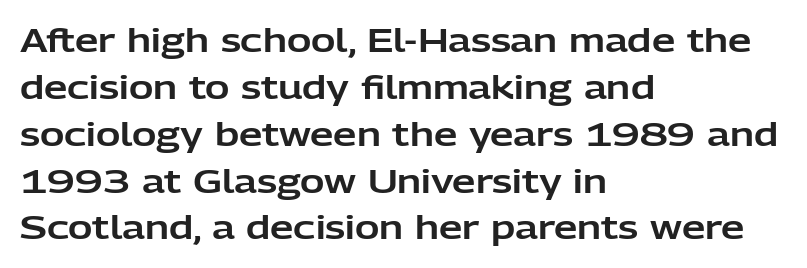
Q: Is the text italic (slanted)? A: No, it is upright.
Q: Is the typeface a serif or a sans-serif typeface? A: Sans-serif.
Q: Is the text underlined? A: No.
Q: How is the paragraph aligned? A: Left-aligned.
Q: Is the spacing between letters normal or unusually wide? A: Normal.
Q: Is the spacing between lines tight, normal or loose? A: Normal.
Q: Width (condensed, normal, or wide)? A: Normal.
Q: Stroke contrast? A: Low.
Q: x-height? A: Medium.
Q: Monospaced? A: No.
